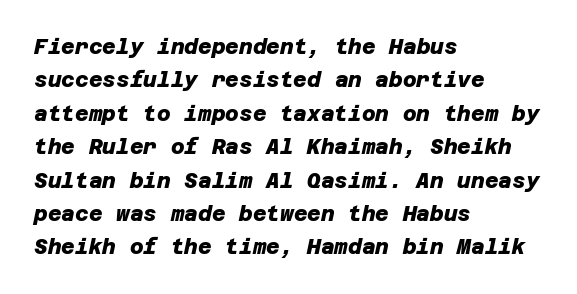
The image shows 21 px bold type; set left-aligned, normal line spacing (1.59x), normal letter spacing, not underlined.
